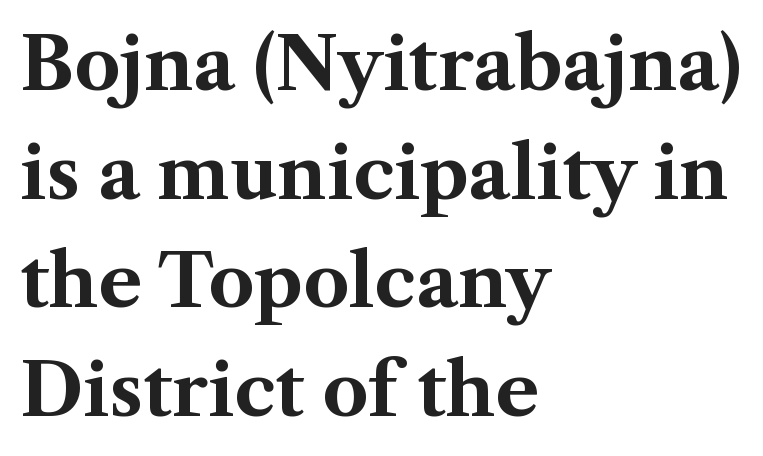
Q: Is the text bold? A: Yes.
Q: Is the text italic (slanted)? A: No, it is upright.
Q: Is the typeface a serif or a sans-serif typeface? A: Serif.
Q: Is the text underlined? A: No.
Q: How is the paragraph aligned? A: Left-aligned.
Q: Is the spacing between letters normal or unusually wide? A: Normal.
Q: Is the spacing between lines tight, normal or loose? A: Normal.
Q: Width (condensed, normal, or wide)? A: Normal.
Q: Stroke contrast? A: Medium.
Q: x-height? A: Medium.
Q: Monospaced? A: No.
